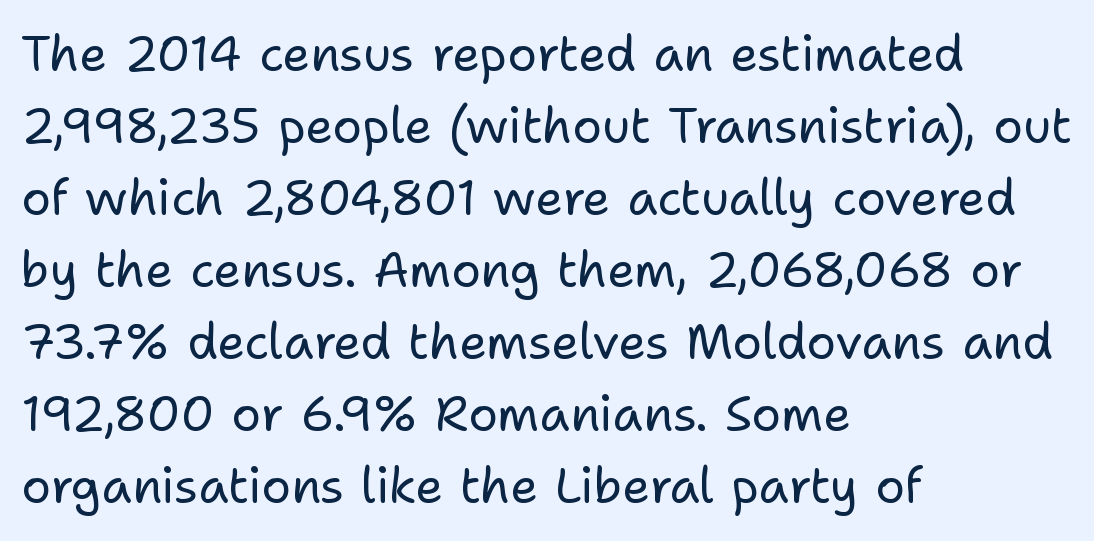
Think standard paragraph weight, or any step lighter than that. The specimen omits any rule beneath the text block's lines. In CSS terms this would be text-align: left. Baseline-to-baseline distance is the conventional proportion of letter height. What stands out about the letter spacing? Nothing — it is the standard amount.
